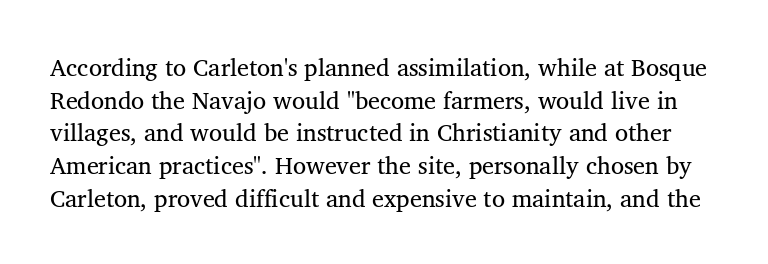
{"italic": "no", "bold": "no", "underline": "no", "line_spacing": "normal", "line_spacing_ratio": 1.36, "letter_spacing": "normal", "letter_spacing_em": 0.0, "glyph_px": 24}
